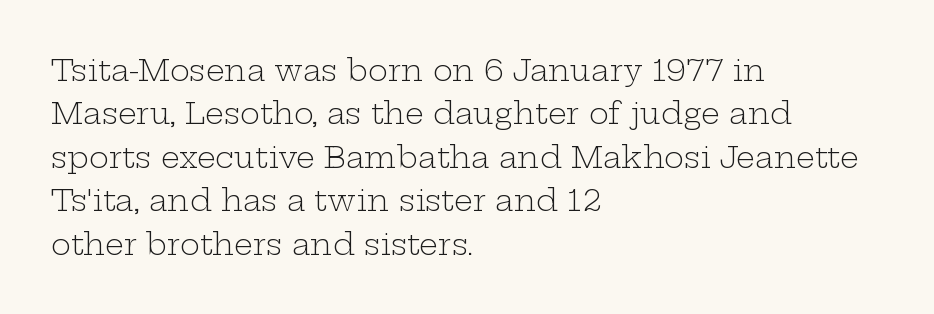
Compared with typical body copy, the letter spacing here is the same. Rows of type keep a routine distance in the vertical direction. Clear beneath every line of the passage. No letter is thick-stroked: the sample isn't bold. Each letter's strokes conclude with small projecting serifs.
